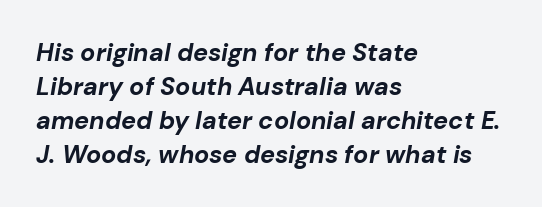
Glyph-to-glyph distance matches everyday printed text. A clean baseline with only descenders dipping below it. This sample keeps an unexceptional amount of space between lines. If you drew a line through each stem, it would be angled. The passage shown is emphatically bold.
